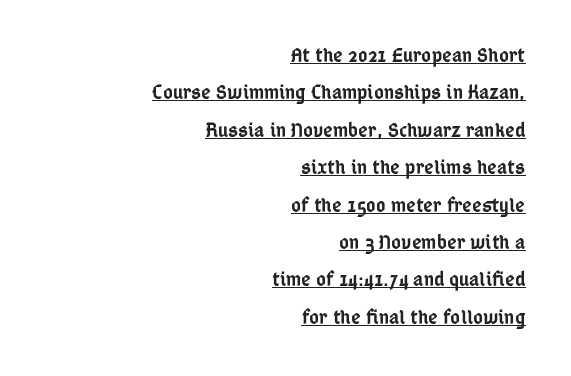
The face used here appears with an underline applied. Alignment: flush right. In terms of posture, this sample is upright. Each word holds together tightly as a unit, with standard inter-letter gaps. The characters look somewhat weighty, a semibold short of true bold.
